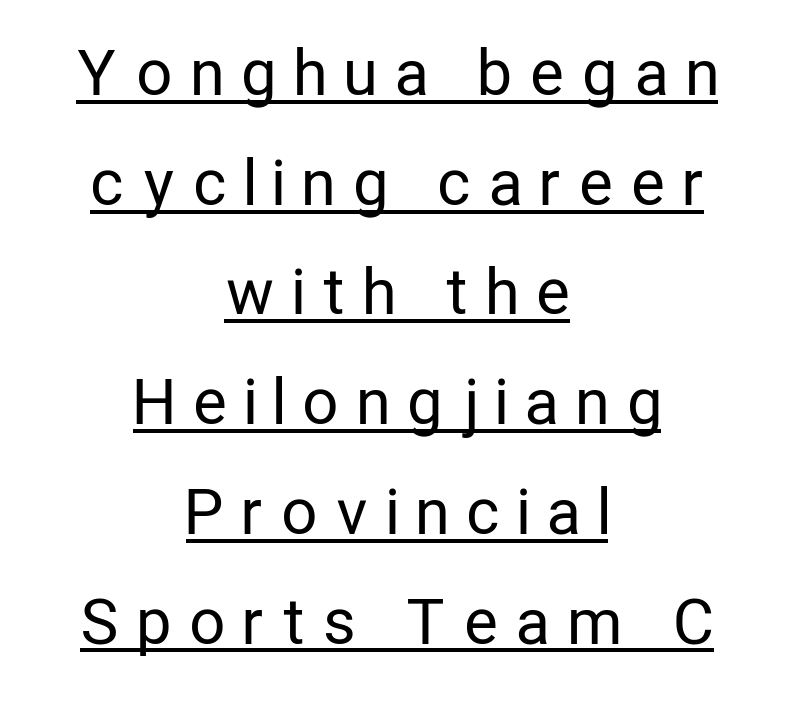
The image shows 62 px regular-weight, condensed sans-serif type, upright; set centered, line spacing 1.77x, unusually wide letter spacing (+0.32 em), underlined; low stroke contrast and a medium x-height.
